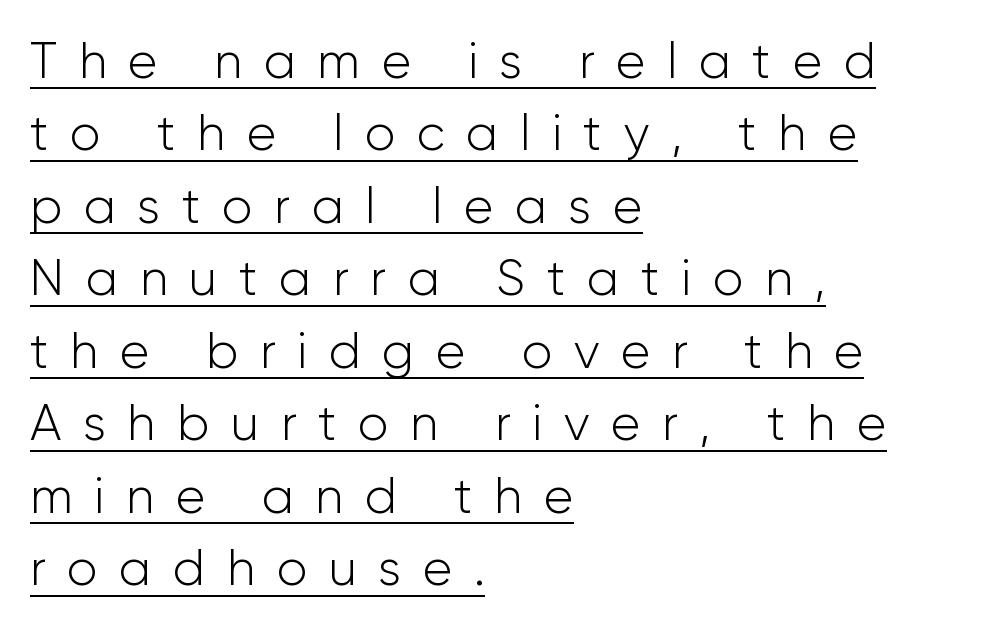
In CSS terms this would be text-align: left. A rule runs beneath these lines of type. Weight: not bold — regular or lighter. A roman cut, with each character standing at attention. The face used here is proportionally spaced, like ordinary book or web type.
